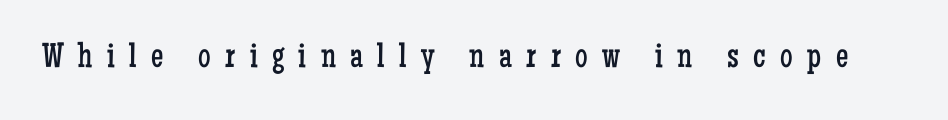
Nope, not italic — everything's standing straight. The characters display serif detailing at their extremities. The space directly below the letters is spotless. The passage shown is typed in a proportional face where columns would drift. The font is comparable to plain body text, perhaps lighter. What stands out about the letter spacing? Its width — letters are far apart.
